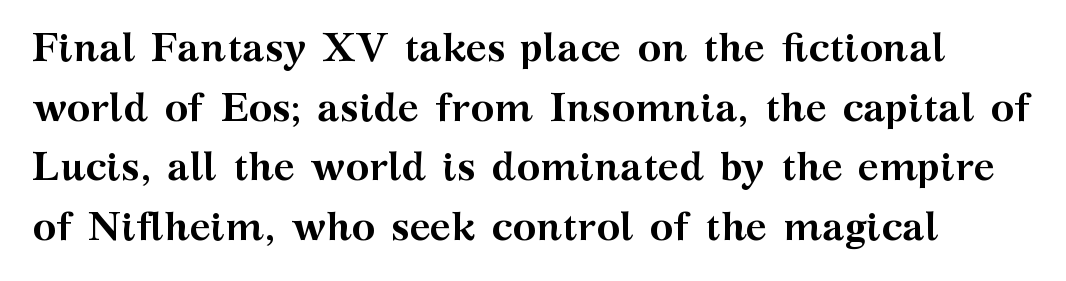
Q: Is the text bold? A: Yes.
Q: Is the text italic (slanted)? A: No, it is upright.
Q: Is the typeface a serif or a sans-serif typeface? A: Serif.
Q: Is the text underlined? A: No.
Q: Is the spacing between letters normal or unusually wide? A: Normal.
Q: Is the spacing between lines tight, normal or loose? A: Normal.
Q: Width (condensed, normal, or wide)? A: Wide.
Q: Stroke contrast? A: Medium.
Q: x-height? A: Medium.
Q: Monospaced? A: No.
